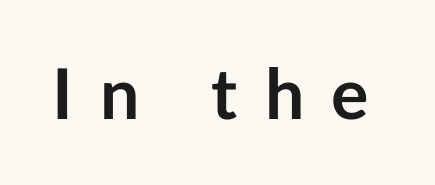
Bare-footed words on every line. Looks like regular typesetting: each glyph gets only the width it needs. Spacing between characters has been opened up far beyond the box default. Ascenders rise straight up at ninety degrees.
